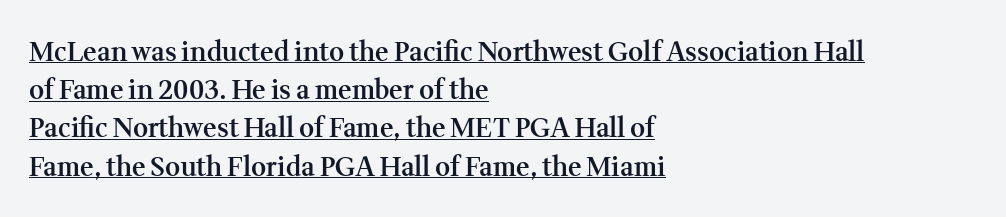
{"italic": "no", "bold": "semi", "underline": "yes", "align": "left", "line_spacing": "normal", "line_spacing_ratio": 1.47, "letter_spacing": "normal", "letter_spacing_em": 0.0, "glyph_px": 26}
